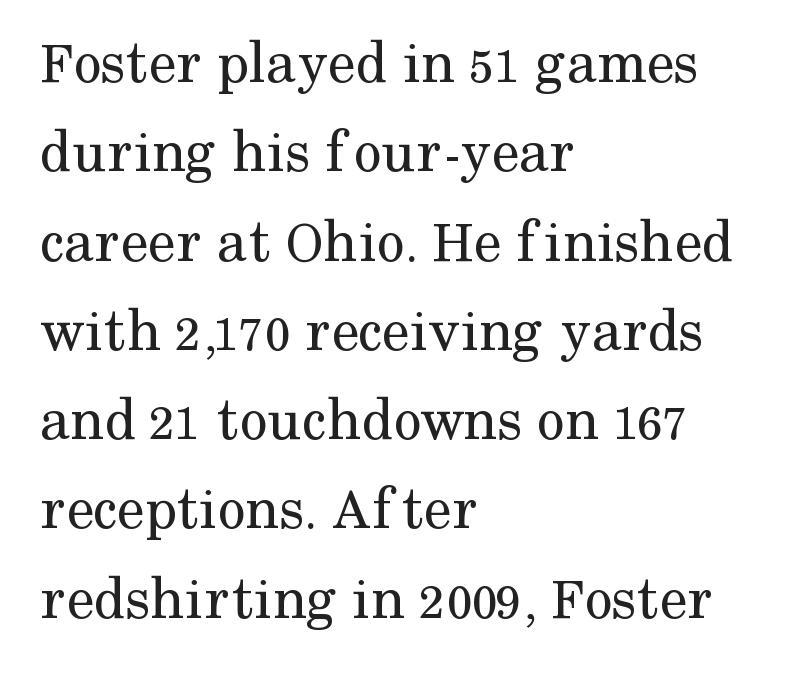
{"serif": "yes", "italic": "no", "bold": "no", "weight": "regular", "width": "normal", "stroke_contrast": "medium", "x_height": "medium", "monospaced": "no", "underline": "no", "align": "left", "line_spacing": "normal", "line_spacing_ratio": 1.44, "letter_spacing": "normal", "letter_spacing_em": 0.0, "glyph_px": 62}
